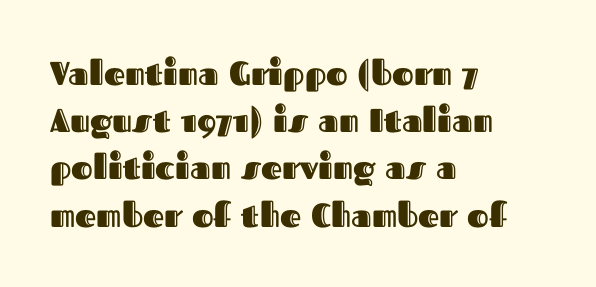
Compared with a centered layout, this one pins lines to the left instead. The words here are not underlined. The line-height multiplier appears to be the usual default. Think of a printed novel: that variable character pitch is what you see here. Quick note: not italic, upright.
